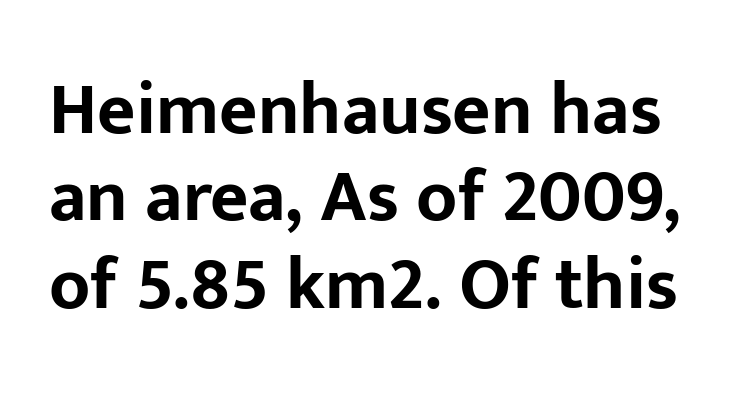
The image shows 74 px bold sans-serif type, upright; set line spacing 1.18x, normal letter spacing, not underlined; low stroke contrast and a medium x-height.
